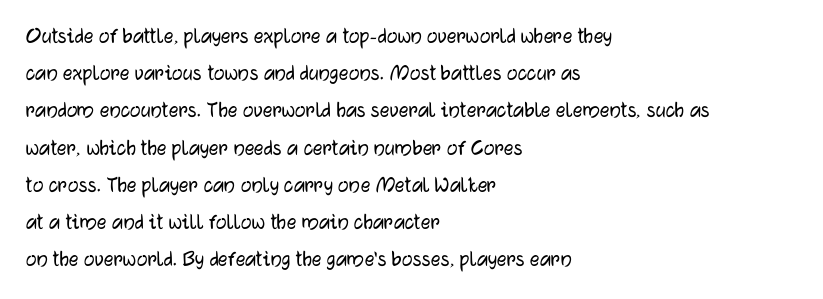
Interline gaps are of average width in this sample. The letters stand upright; this is a roman face. The face used here is rendered with its standard letterfit. Leftover space on each line is placed entirely after the last word. Beneath every word, the page is bare.
